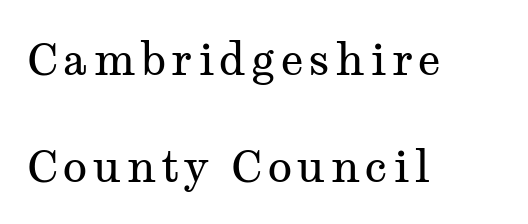
One glance says open: line gaps are wider than usual. Each row of text sits above clean, open space. You could not count columns in this text — the font is proportionally spaced. Ink coverage per letter is moderate at most. Italic: no, the glyphs are upright roman.
